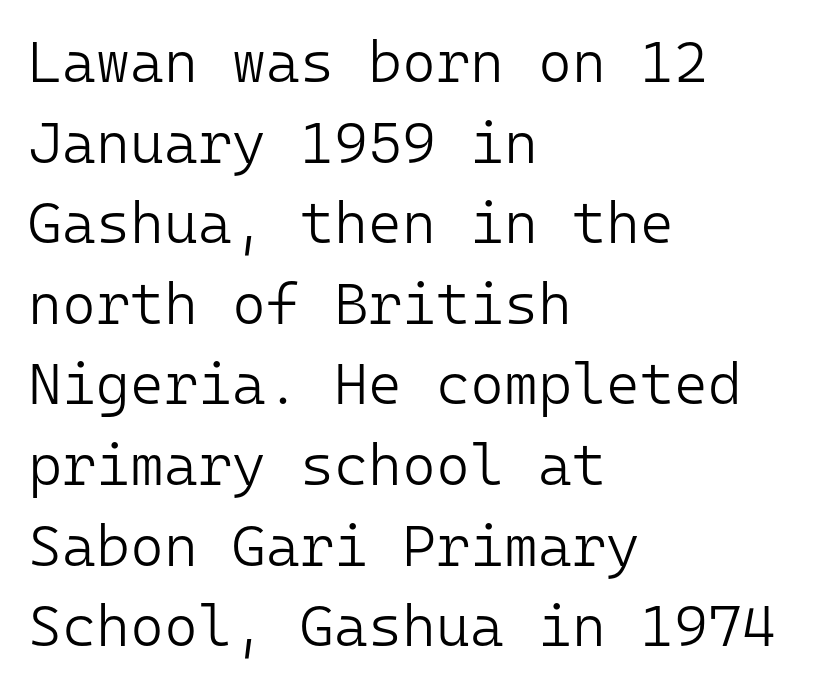
{"serif": "no", "italic": "no", "bold": "no", "weight": "light", "width": "normal", "stroke_contrast": "low", "x_height": "medium", "monospaced": "yes", "underline": "no", "align": "left", "line_spacing": "normal", "line_spacing_ratio": 1.39, "letter_spacing": "normal", "letter_spacing_em": 0.0, "glyph_px": 58}
